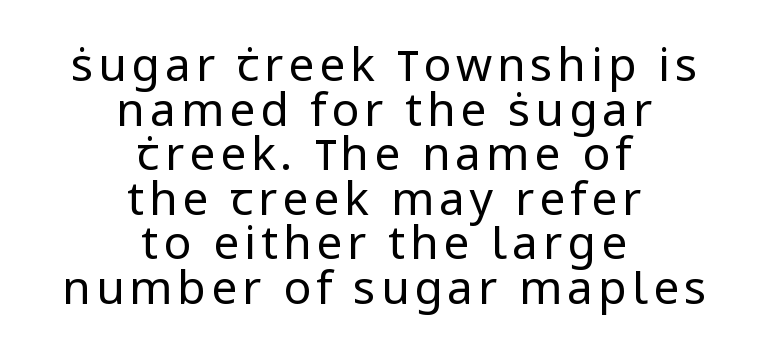
The image shows 46 px regular-weight sans-serif type, upright; set centered, tight line spacing (0.97x), not underlined; low stroke contrast and a medium x-height.
